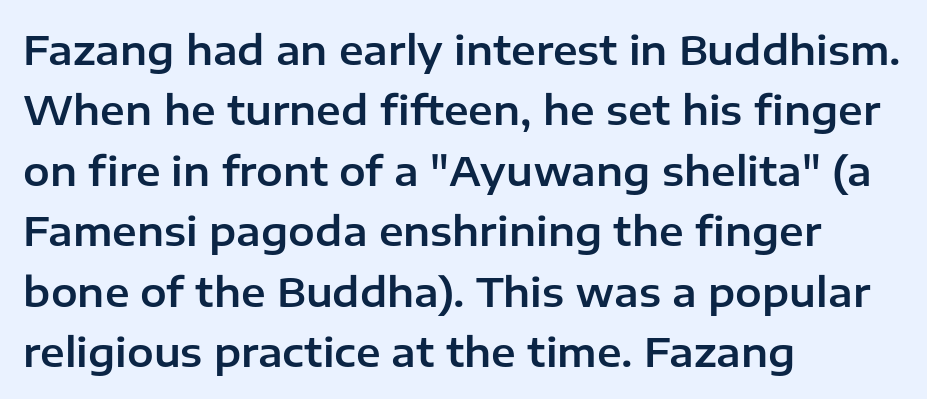
{"serif": "no", "italic": "no", "width": "normal", "stroke_contrast": "low", "x_height": "medium", "monospaced": "no", "underline": "no", "align": "left", "line_spacing": "normal", "line_spacing_ratio": 1.51, "letter_spacing": "normal", "letter_spacing_em": 0.0, "glyph_px": 40}
